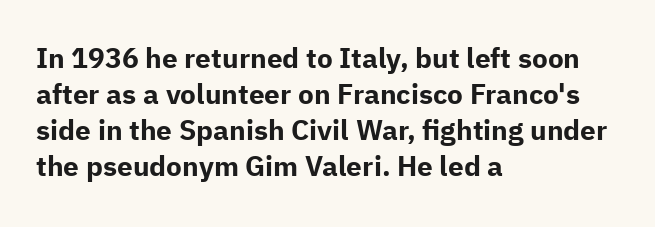
Q: Is the text bold? A: Yes.
Q: Is the text italic (slanted)? A: No, it is upright.
Q: Is the typeface a serif or a sans-serif typeface? A: Sans-serif.
Q: Is the text underlined? A: No.
Q: How is the paragraph aligned? A: Left-aligned.
Q: Is the spacing between letters normal or unusually wide? A: Normal.
Q: Is the spacing between lines tight, normal or loose? A: Normal.
Q: Width (condensed, normal, or wide)? A: Normal.
Q: Stroke contrast? A: Low.
Q: x-height? A: Medium.
Q: Monospaced? A: No.
